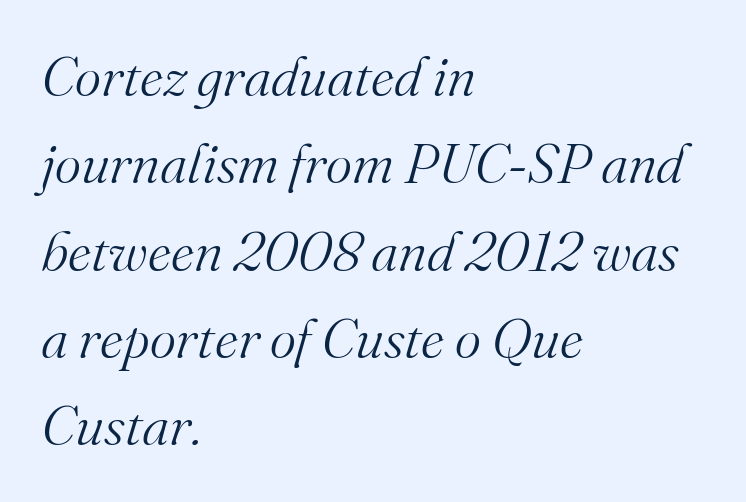
{"serif": "yes", "italic": "yes", "lean": "right", "slant_degrees": 16, "bold": "no", "weight": "light", "width": "normal", "stroke_contrast": "medium", "x_height": "small", "monospaced": "no", "underline": "no", "align": "left", "line_spacing": "normal", "line_spacing_ratio": 1.56, "letter_spacing": "normal", "letter_spacing_em": 0.0, "glyph_px": 56}
